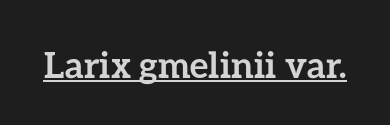
{"italic": "no", "bold": "yes", "weight": "semibold", "width": "normal", "stroke_contrast": "low", "x_height": "medium", "monospaced": "no", "underline": "yes", "letter_spacing": "normal", "letter_spacing_em": 0.0, "glyph_px": 36}
